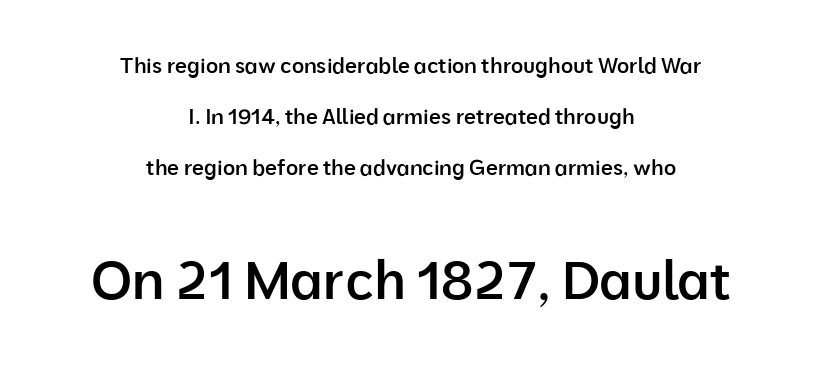
{"serif": "no", "italic": "no", "bold": "semi", "weight": "semibold", "width": "normal", "stroke_contrast": "low", "x_height": "medium", "monospaced": "no", "underline": "no", "align": "center", "line_spacing": "loose", "line_spacing_ratio": 2.42, "letter_spacing": "normal", "letter_spacing_em": 0.0, "larger_block": "second", "size_ratio": 2.52, "glyph_px": 53}
